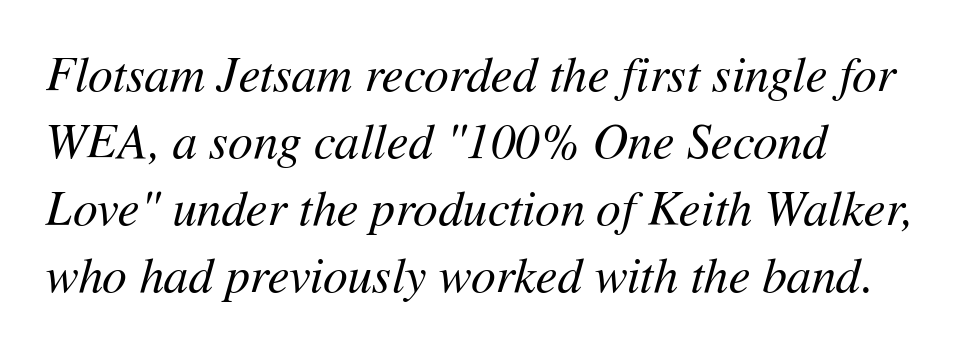
Q: Is the text bold? A: No.
Q: Is the text italic (slanted)? A: Yes, it leans right by about 11 degrees.
Q: Is the text underlined? A: No.
Q: How is the paragraph aligned? A: Left-aligned.
Q: Is the spacing between letters normal or unusually wide? A: Normal.
Q: Is the spacing between lines tight, normal or loose? A: Normal.
Q: Width (condensed, normal, or wide)? A: Normal.
Q: Stroke contrast? A: Medium.
Q: x-height? A: Medium.
Q: Monospaced? A: No.
